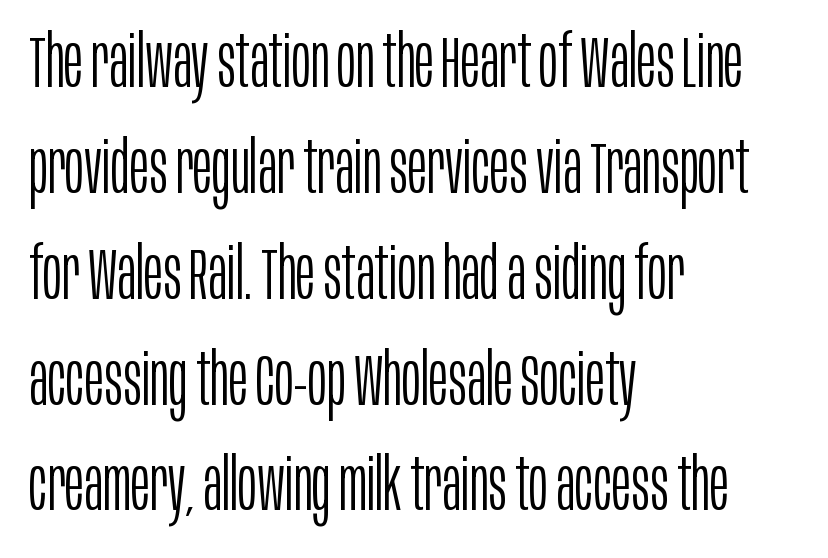
The image shows 72 px light, condensed sans-serif type, upright; set left-aligned, normal line spacing (1.47x), normal letter spacing, not underlined; low stroke contrast and a large x-height.
